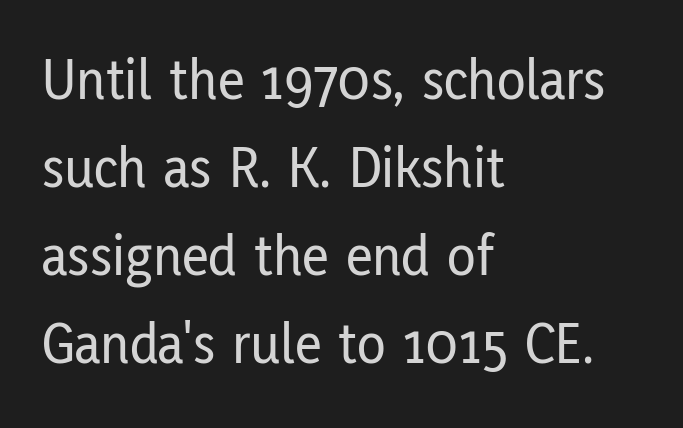
Q: Is the text italic (slanted)? A: No, it is upright.
Q: Is the typeface a serif or a sans-serif typeface? A: Sans-serif.
Q: Is the text underlined? A: No.
Q: How is the paragraph aligned? A: Left-aligned.
Q: Is the spacing between letters normal or unusually wide? A: Normal.
Q: Is the spacing between lines tight, normal or loose? A: Normal.
Q: Width (condensed, normal, or wide)? A: Condensed.
Q: Stroke contrast? A: Low.
Q: x-height? A: Medium.
Q: Monospaced? A: No.
